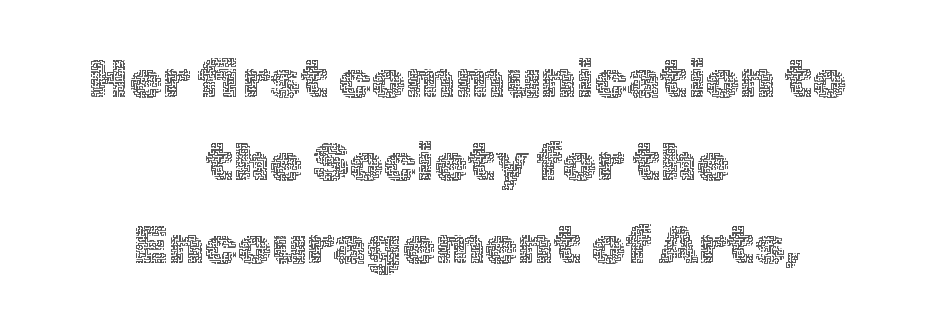
{"italic": "no", "bold": "no", "weight": "thin", "width": "normal", "x_height": "medium", "monospaced": "no", "underline": "no", "align": "center", "line_spacing": "normal", "line_spacing_ratio": 1.57, "letter_spacing": "normal", "letter_spacing_em": 0.0, "glyph_px": 53}
